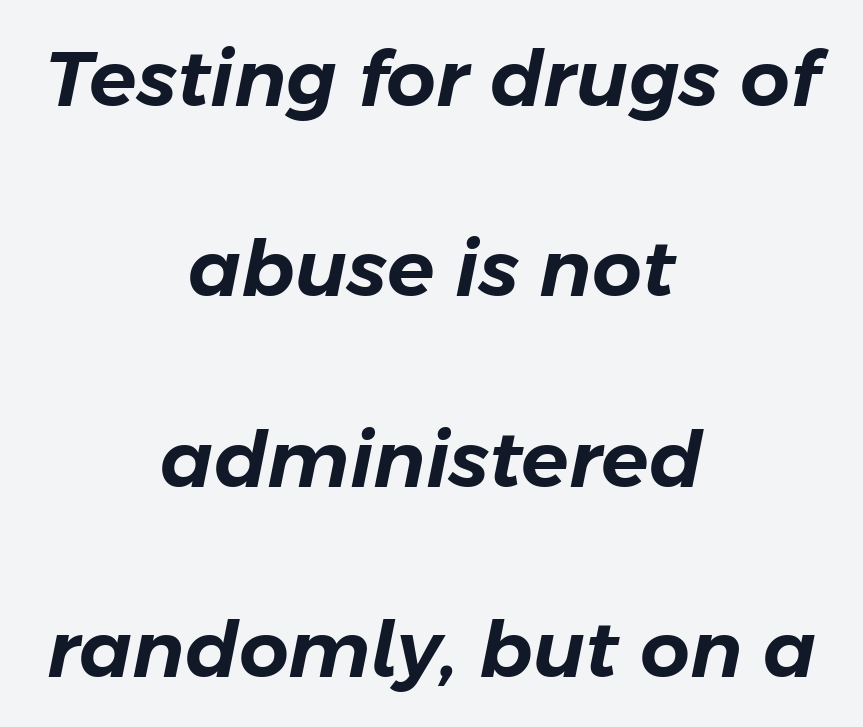
The image shows 78 px text type, italic (leaning right); set centered, loose line spacing (2.44x), normal letter spacing, not underlined; low stroke contrast and a medium x-height.
